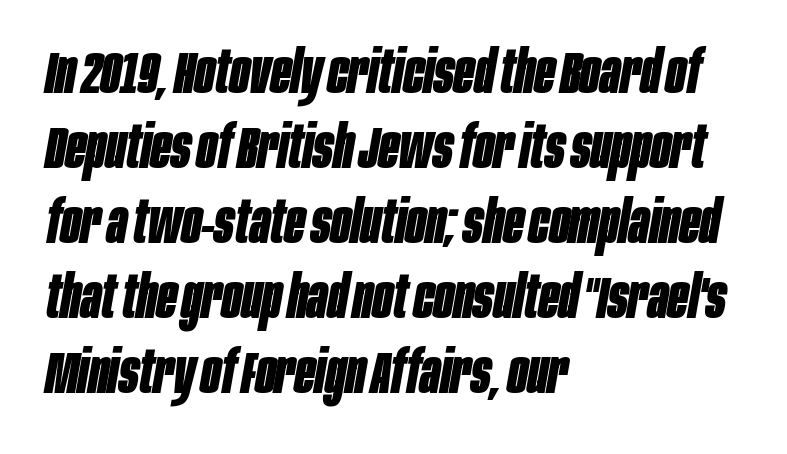
Think of a printed novel: that variable character pitch is what you see here. The designer left line spacing at the default. This rendering leaves character spacing at its baseline value. Notice how the passage keeps a crisp vertical edge on the left only. The foot of each line stays bare and open.
